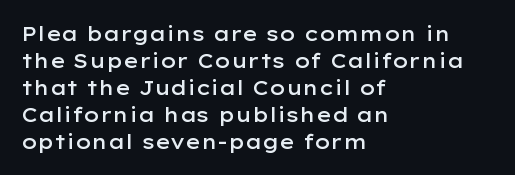
Q: Is the text bold? A: Semi-bold.
Q: Is the text italic (slanted)? A: No, it is upright.
Q: Is the text underlined? A: No.
Q: How is the paragraph aligned? A: Left-aligned.
Q: Is the spacing between letters normal or unusually wide? A: Normal.
Q: Is the spacing between lines tight, normal or loose? A: Normal.
